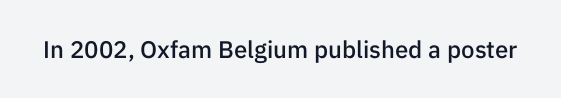
Q: Is the text bold? A: Semi-bold.
Q: Is the text italic (slanted)? A: No, it is upright.
Q: Is the text underlined? A: No.
Q: Is the spacing between letters normal or unusually wide? A: Normal.
